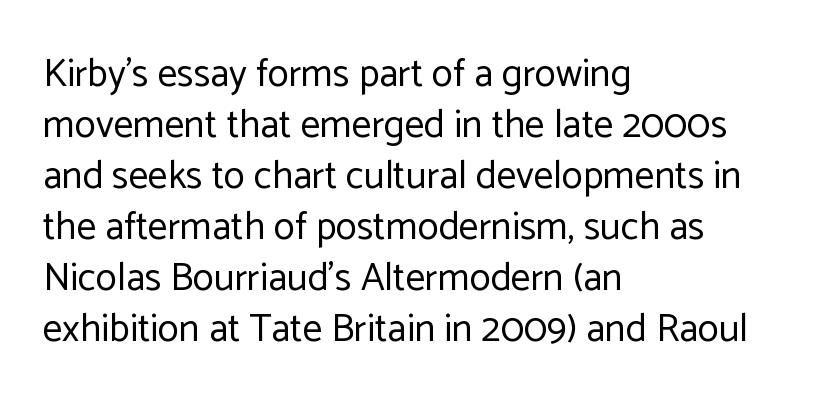
{"serif": "no", "italic": "no", "bold": "no", "weight": "regular", "width": "normal", "stroke_contrast": "low", "x_height": "medium", "monospaced": "no", "underline": "no", "align": "left", "line_spacing": "normal", "line_spacing_ratio": 1.31, "letter_spacing": "normal", "letter_spacing_em": 0.0, "glyph_px": 39}
